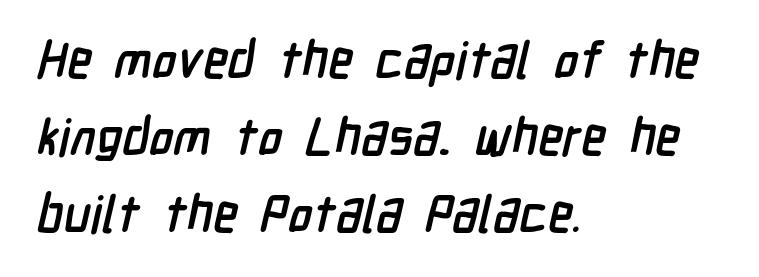
{"serif": "no", "bold": "yes", "weight": "semibold", "width": "condensed", "stroke_contrast": "low", "x_height": "medium", "monospaced": "no", "underline": "no", "align": "left", "line_spacing": "normal", "line_spacing_ratio": 1.51, "letter_spacing": "normal", "letter_spacing_em": 0.0, "glyph_px": 51}
